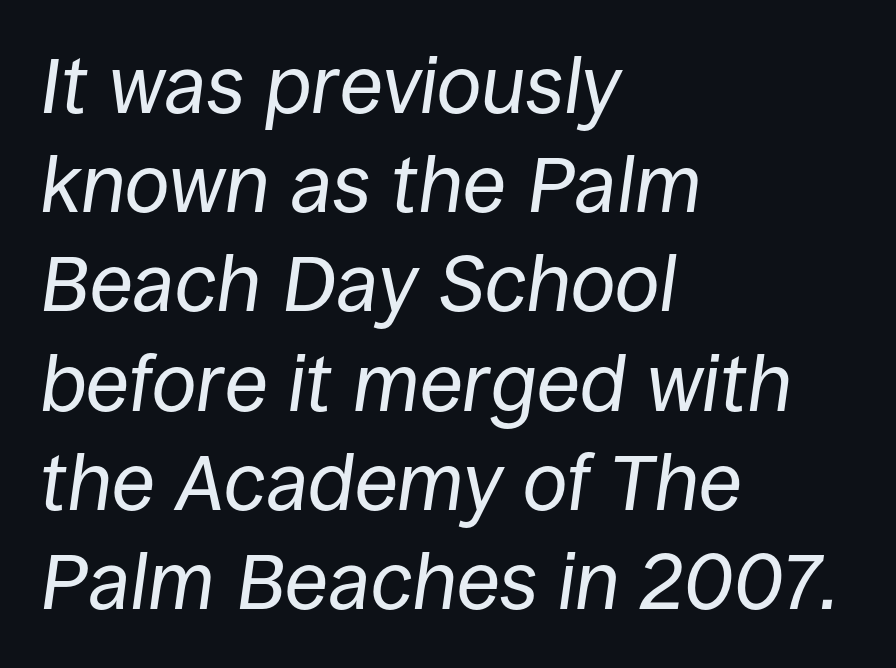
The image shows 80 px regular-weight type, italic (leaning right); set left-aligned, line spacing 1.24x, normal letter spacing, not underlined; low stroke contrast and a large x-height.
